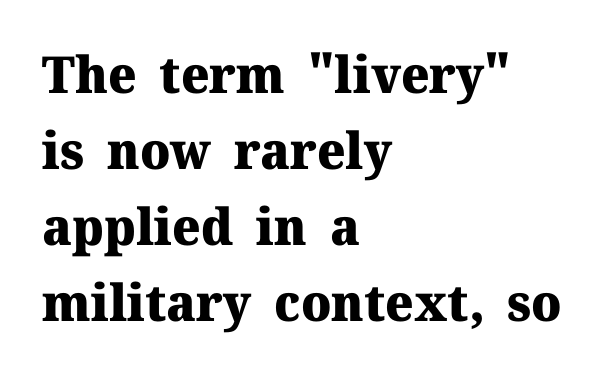
{"serif": "yes", "italic": "no", "bold": "yes", "weight": "heavy", "width": "normal", "stroke_contrast": "medium", "x_height": "medium", "monospaced": "no", "underline": "no", "align": "left", "line_spacing": "normal", "line_spacing_ratio": 1.49, "letter_spacing": "normal", "letter_spacing_em": 0.0, "glyph_px": 51}
